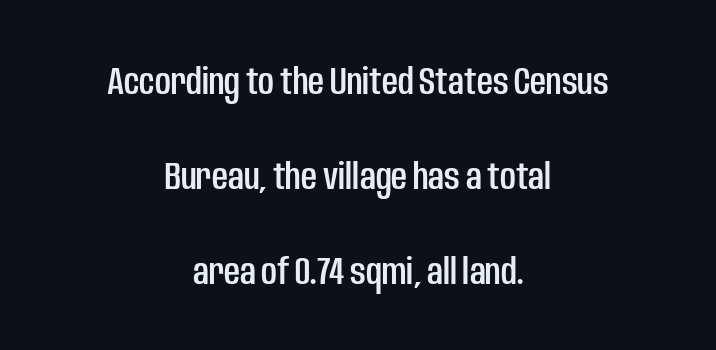
Casual observation: everything's sitting right in the middle. Underlining? Definitely not there. Students, note that the glyphs here touch the page at normal intervals. Proportional: the letters do not fall into vertical columns.
